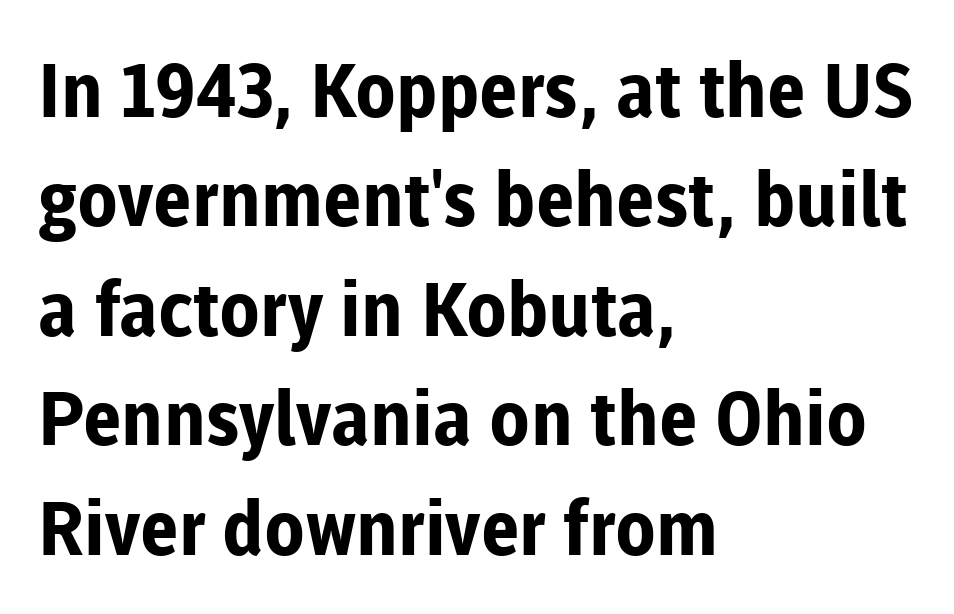
Is this a fixed-width face? No — the glyphs have proportional, varying widths. This is heavy type, rendered in bold. Summary of vertical rhythm: regular, with standard interline spacing. In CSS terms this would be text-align: left. Do the letters lean? They stand straight. Underlining? Definitely not there.
